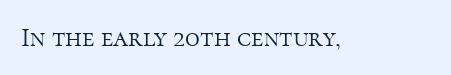
Q: Is the text bold? A: No.
Q: Is the text italic (slanted)? A: No, it is upright.
Q: Is the text underlined? A: No.
Q: Is the spacing between letters normal or unusually wide? A: Normal.
